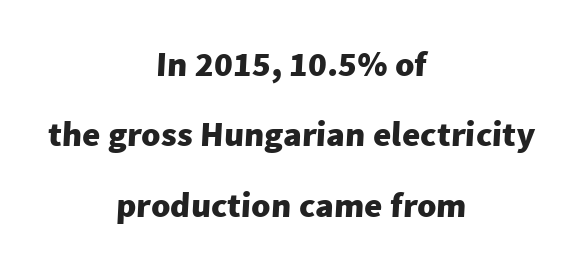
Every letter is thick-stroked: bold, no question. These lines are rendered in a variable-pitch font. Honestly, there is no underline to notice here at all. This rendering leaves character spacing at its baseline value. This block would shrink considerably if given ordinary leading; it's expanded now. This sample uses a sans-serif face.
